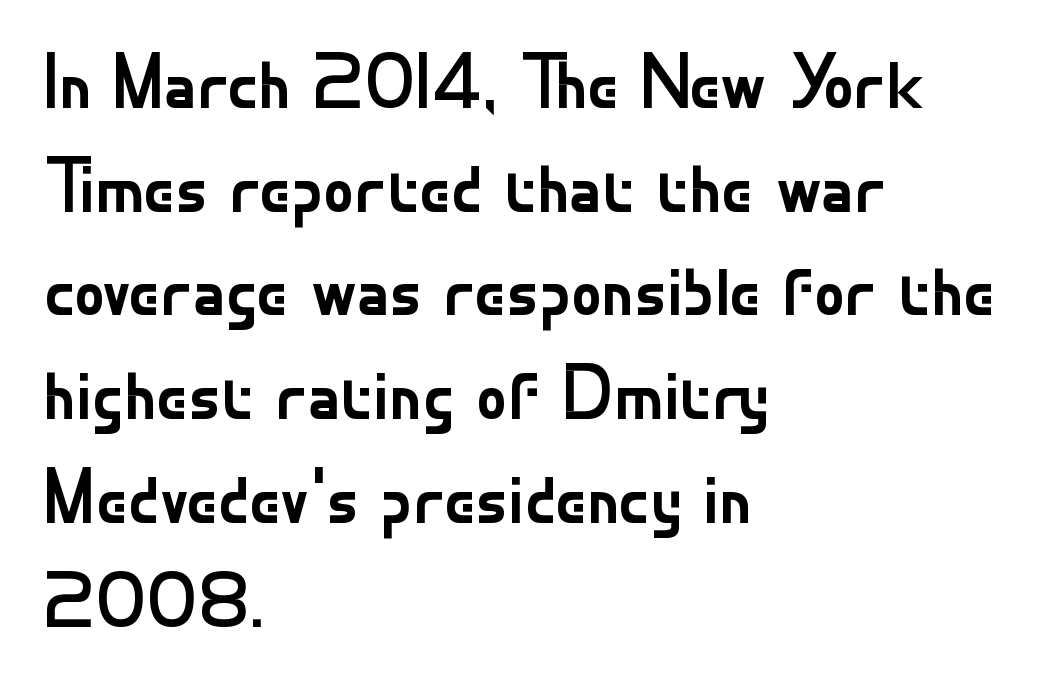
{"serif": "no", "italic": "no", "bold": "no", "weight": "regular", "width": "normal", "stroke_contrast": "low", "x_height": "small", "monospaced": "no", "underline": "no", "align": "left", "line_spacing": "normal", "line_spacing_ratio": 1.33, "letter_spacing": "normal", "letter_spacing_em": 0.0, "glyph_px": 78}
